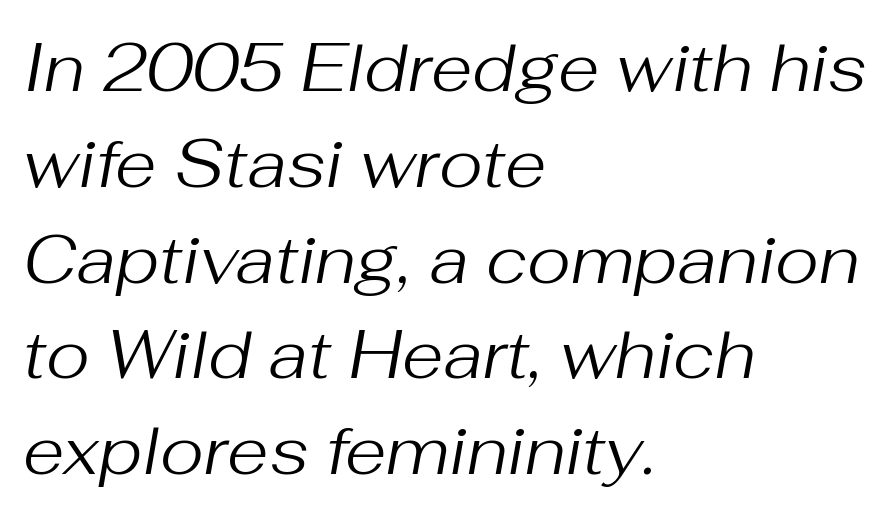
Observe the ordinary spacing: letters are neighbours, not strangers. The lines in this sample share a left origin and differ only in where they stop. The specimen omits any rule beneath the text block's lines. Is the stroke heavy? The answer is a plain regular-or-lighter. Think of a printed novel: that variable character pitch is what you see here.
